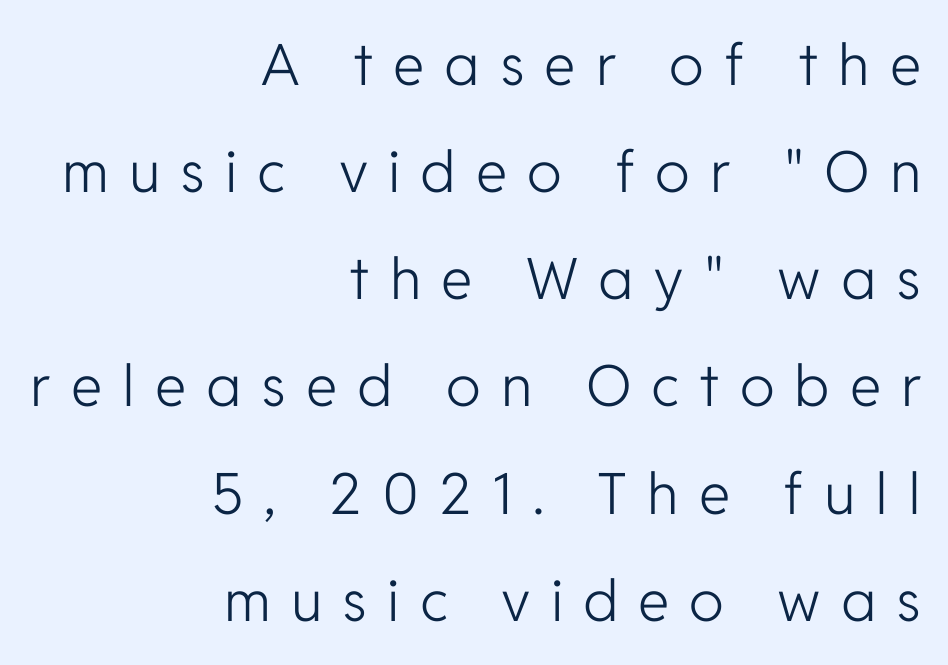
How are the letters spaced? Widely, with obvious added tracking. The strip under each line holds only bare page. The letters carry no serifs — their stems end cleanly without finishing strokes. Think standard paragraph weight, or any step lighter than that. These lines are set flush right with a ragged left edge. The rendering uses natural spacing where letterforms have individual widths.
